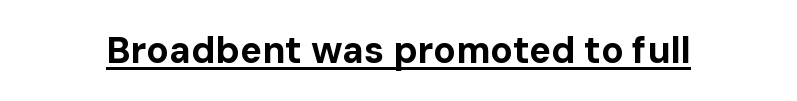
The image shows 37 px bold sans-serif type, upright; set normal letter spacing, underlined; low stroke contrast and a medium x-height.
